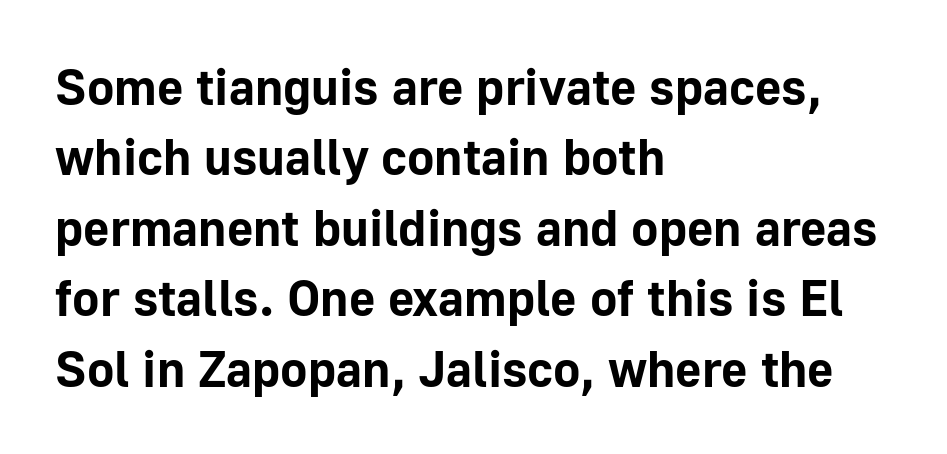
{"serif": "no", "italic": "no", "bold": "yes", "weight": "bold", "width": "normal", "stroke_contrast": "low", "x_height": "medium", "monospaced": "no", "underline": "no", "align": "left", "line_spacing": "normal", "line_spacing_ratio": 1.38, "letter_spacing": "normal", "letter_spacing_em": 0.0, "glyph_px": 51}
